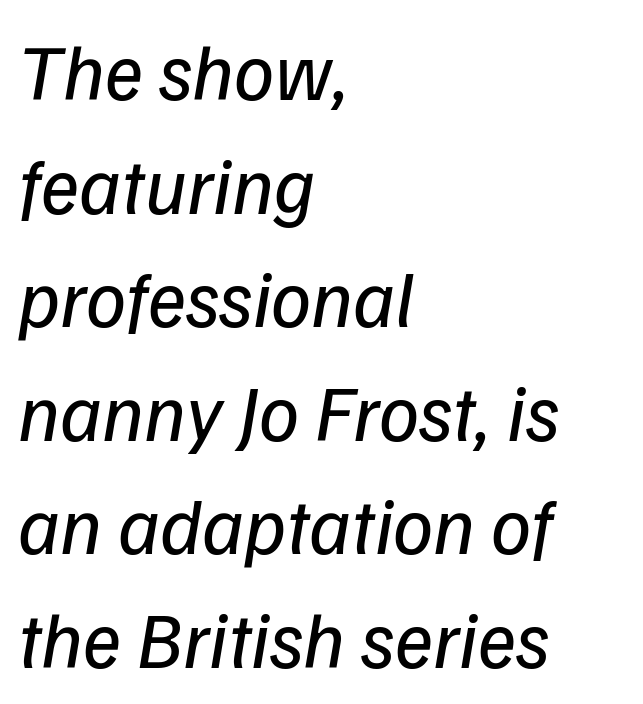
Q: Is the text bold? A: No.
Q: Is the text italic (slanted)? A: Yes, it leans right by about 9 degrees.
Q: Is the text underlined? A: No.
Q: How is the paragraph aligned? A: Left-aligned.
Q: Is the spacing between letters normal or unusually wide? A: Normal.
Q: Is the spacing between lines tight, normal or loose? A: Normal.
Q: Width (condensed, normal, or wide)? A: Normal.
Q: Stroke contrast? A: Low.
Q: x-height? A: Medium.
Q: Monospaced? A: No.
